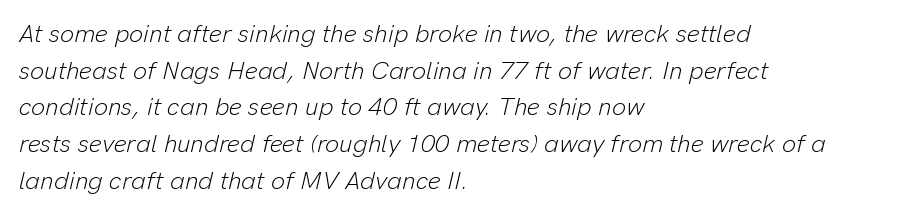
Q: Is the text bold? A: No.
Q: Is the text italic (slanted)? A: Yes, it leans right by about 13 degrees.
Q: Is the text underlined? A: No.
Q: How is the paragraph aligned? A: Left-aligned.
Q: Is the spacing between letters normal or unusually wide? A: Normal.
Q: Is the spacing between lines tight, normal or loose? A: Normal.
